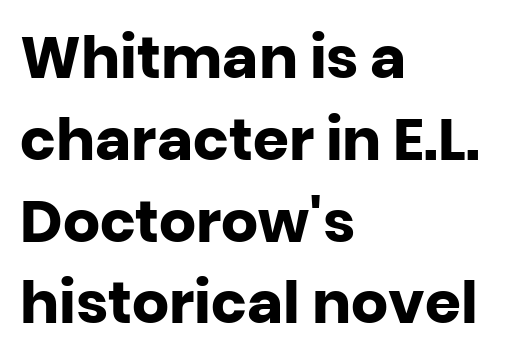
{"serif": "no", "italic": "no", "bold": "yes", "weight": "heavy", "width": "normal", "stroke_contrast": "low", "x_height": "large", "monospaced": "no", "underline": "no", "align": "left", "line_spacing": "normal", "line_spacing_ratio": 1.41, "letter_spacing": "normal", "letter_spacing_em": 0.0, "glyph_px": 58}
